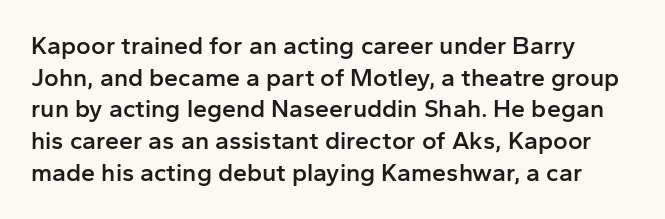
You could call the tracking neutral — neither tight nor loose. One glance says typical: line gaps are just what's usual. Upright lettering throughout. The typesetting leans somewhat heavy: a semibold. Any mark beneath the type? The region is blank.
